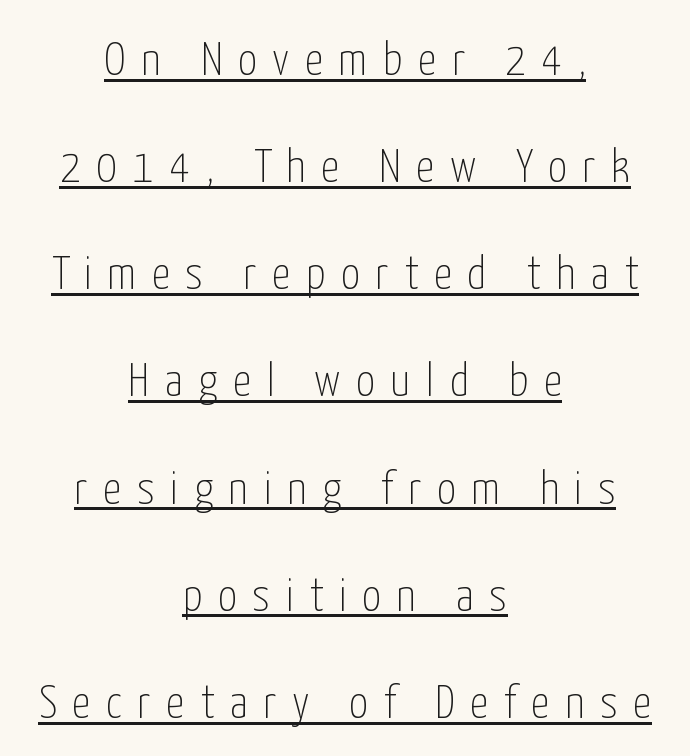
The image shows 47 px thin, condensed sans-serif type, upright; set centered, loose line spacing (2.28x), unusually wide letter spacing (+0.33 em), underlined; low stroke contrast and a medium x-height.
